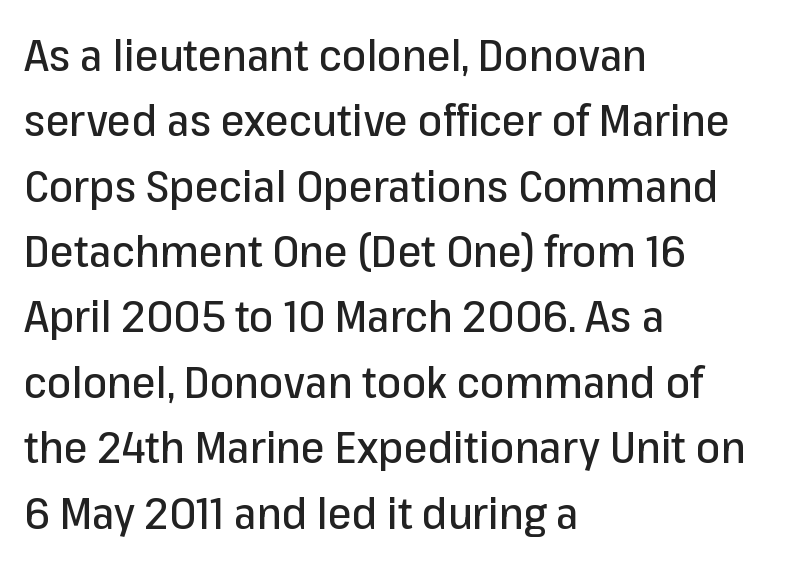
Q: Is the text italic (slanted)? A: No, it is upright.
Q: Is the typeface a serif or a sans-serif typeface? A: Sans-serif.
Q: Is the text underlined? A: No.
Q: How is the paragraph aligned? A: Left-aligned.
Q: Is the spacing between letters normal or unusually wide? A: Normal.
Q: Is the spacing between lines tight, normal or loose? A: Normal.
Q: Width (condensed, normal, or wide)? A: Normal.
Q: Stroke contrast? A: Low.
Q: x-height? A: Medium.
Q: Monospaced? A: No.
